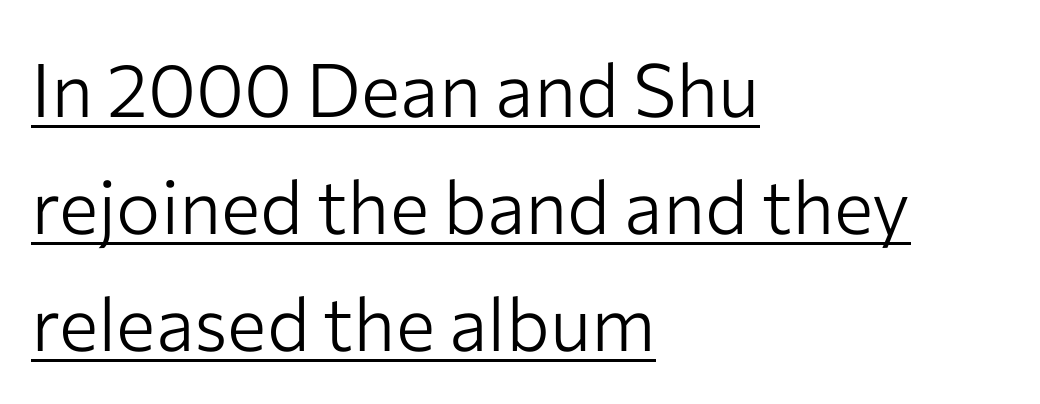
Q: Is the text bold? A: No.
Q: Is the text italic (slanted)? A: No, it is upright.
Q: Is the typeface a serif or a sans-serif typeface? A: Sans-serif.
Q: Is the text underlined? A: Yes.
Q: How is the paragraph aligned? A: Left-aligned.
Q: Is the spacing between letters normal or unusually wide? A: Normal.
Q: Is the spacing between lines tight, normal or loose? A: Normal.
Q: Width (condensed, normal, or wide)? A: Normal.
Q: Stroke contrast? A: Low.
Q: x-height? A: Medium.
Q: Monospaced? A: No.
